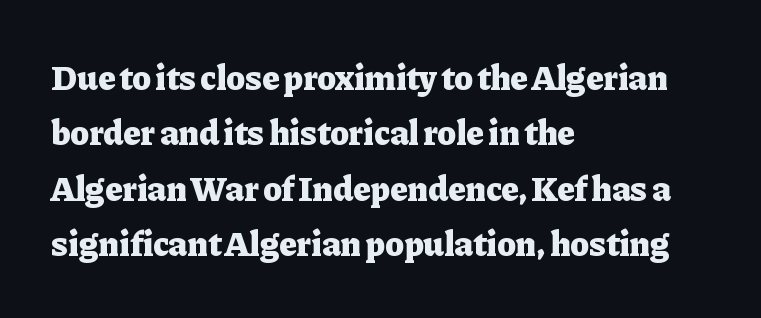
{"serif": "yes", "italic": "no", "bold": "yes", "weight": "heavy", "width": "normal", "stroke_contrast": "low", "x_height": "medium", "monospaced": "no", "underline": "no", "align": "left", "line_spacing": "normal", "line_spacing_ratio": 1.58, "letter_spacing": "normal", "letter_spacing_em": 0.0, "glyph_px": 35}
